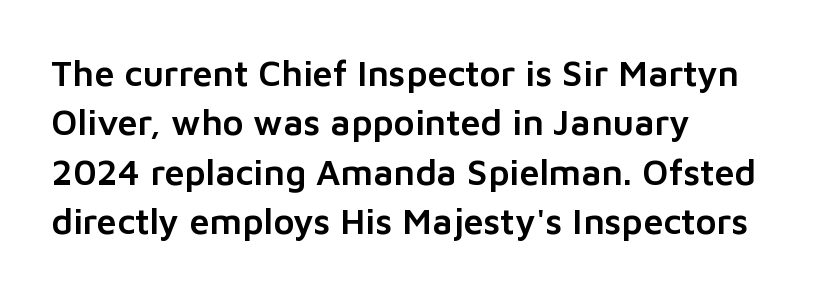
{"serif": "no", "italic": "no", "width": "normal", "stroke_contrast": "low", "x_height": "medium", "monospaced": "no", "underline": "no", "align": "left", "line_spacing": "normal", "line_spacing_ratio": 1.37, "letter_spacing": "normal", "letter_spacing_em": 0.0, "glyph_px": 36}
